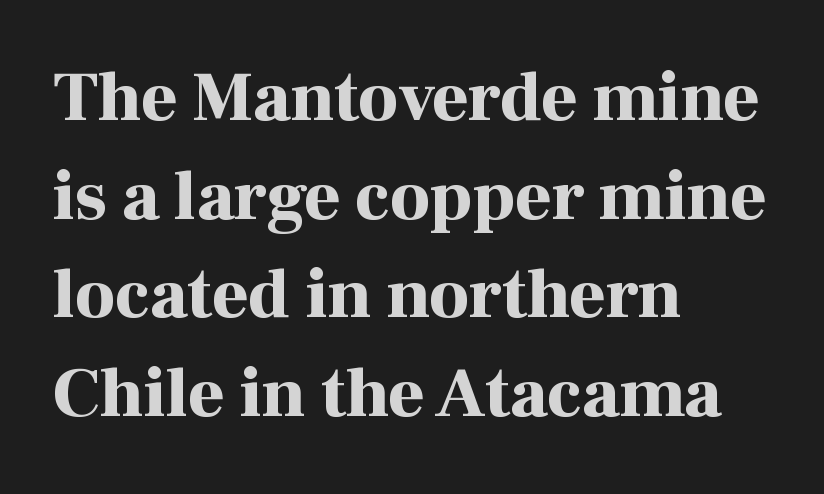
Q: Is the text bold? A: Yes.
Q: Is the text italic (slanted)? A: No, it is upright.
Q: Is the typeface a serif or a sans-serif typeface? A: Serif.
Q: Is the text underlined? A: No.
Q: How is the paragraph aligned? A: Left-aligned.
Q: Is the spacing between letters normal or unusually wide? A: Normal.
Q: Is the spacing between lines tight, normal or loose? A: Normal.
Q: Width (condensed, normal, or wide)? A: Normal.
Q: Stroke contrast? A: High.
Q: x-height? A: Medium.
Q: Monospaced? A: No.
